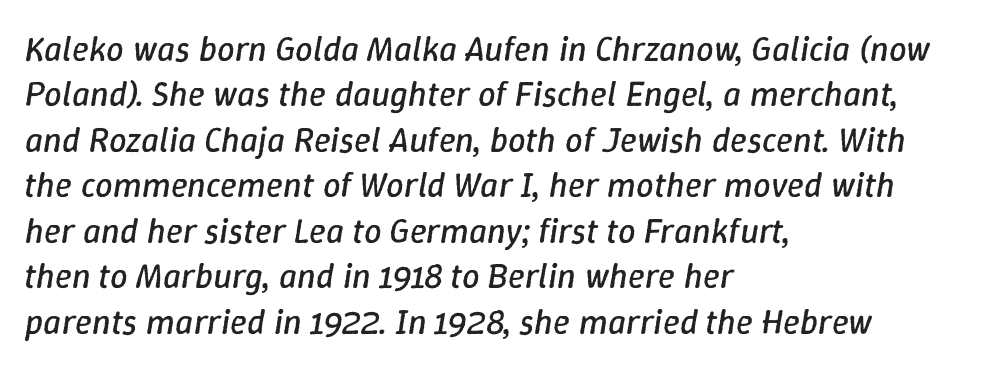
The image shows 35 px regular-weight type, italic (leaning right); set left-aligned, normal line spacing (1.3x), normal letter spacing, not underlined; low stroke contrast and a medium x-height.
